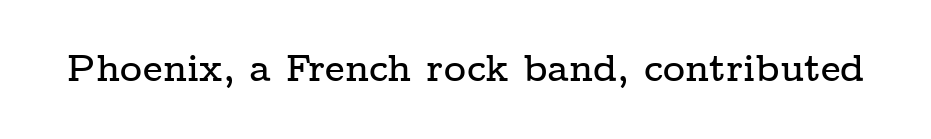
Q: Is the text italic (slanted)? A: No, it is upright.
Q: Is the typeface a serif or a sans-serif typeface? A: Serif.
Q: Is the text underlined? A: No.
Q: Is the spacing between letters normal or unusually wide? A: Normal.
Q: Width (condensed, normal, or wide)? A: Wide.
Q: Stroke contrast? A: Low.
Q: x-height? A: Medium.
Q: Monospaced? A: No.
